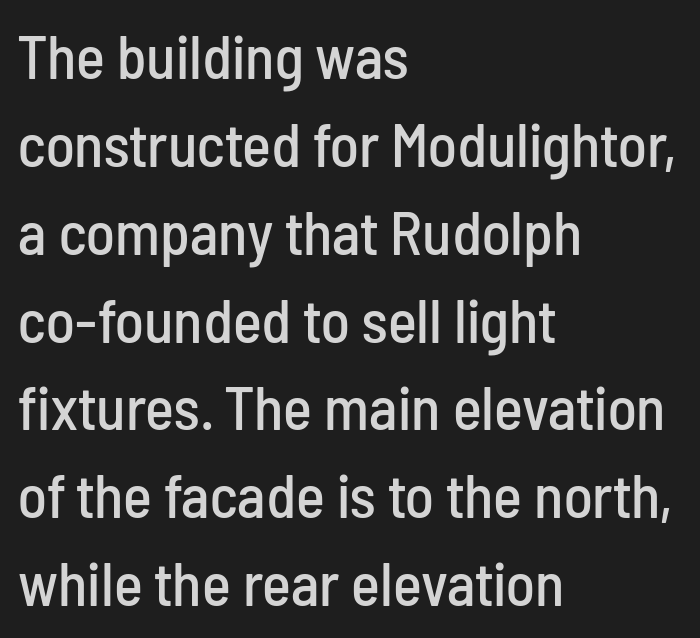
Caption: standard tracking, unaltered. Where is the straight margin? On the left. Every character sits straight up, as roman type does. The letters advance in unequal steps, a hallmark of proportional type.
